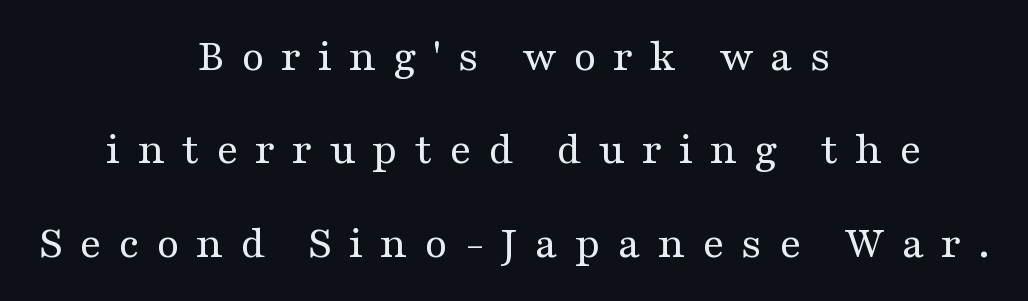
Centered paragraph, ragged on both sides. Nobody drew a line under any word here. The lines are spread far apart with generous leading. The letters advance in unequal steps, a hallmark of proportional type. Little horizontal feet cap the strokes, marking this as serif type.
